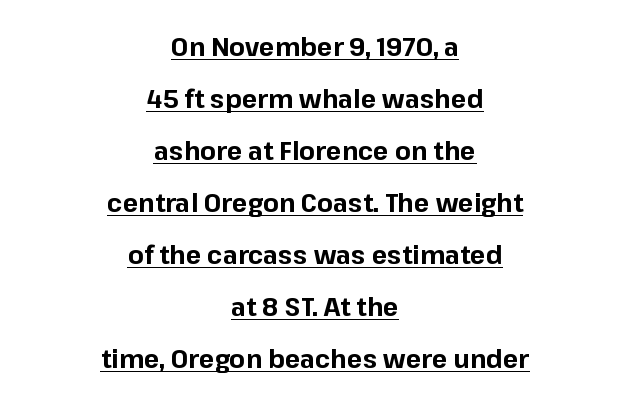
Each new line begins a long way beneath the previous one. Is there an underline? Yes — a line sits under the letters. Every letter is thick-stroked: bold, no question. Characters follow at the spacing the type designer built in. The passage is arranged like a title page — every line centered.
